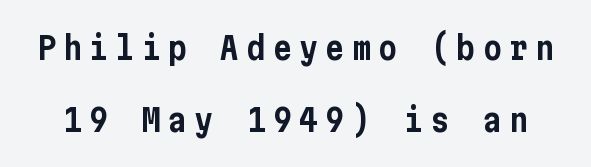
{"serif": "no", "italic": "no", "width": "condensed", "stroke_contrast": "low", "x_height": "medium", "underline": "no", "line_spacing": "loose", "line_spacing_ratio": 2.25, "letter_spacing": "wide", "letter_spacing_em": 0.22, "glyph_px": 32}
